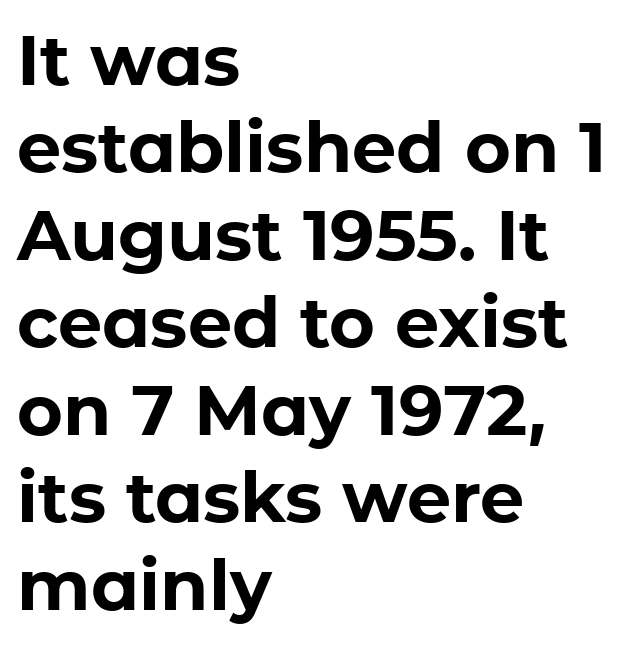
Q: Is the text bold? A: Yes.
Q: Is the text italic (slanted)? A: No, it is upright.
Q: Is the typeface a serif or a sans-serif typeface? A: Sans-serif.
Q: Is the text underlined? A: No.
Q: How is the paragraph aligned? A: Left-aligned.
Q: Is the spacing between letters normal or unusually wide? A: Normal.
Q: Is the spacing between lines tight, normal or loose? A: Normal.
Q: Width (condensed, normal, or wide)? A: Normal.
Q: Stroke contrast? A: Low.
Q: x-height? A: Medium.
Q: Monospaced? A: No.
